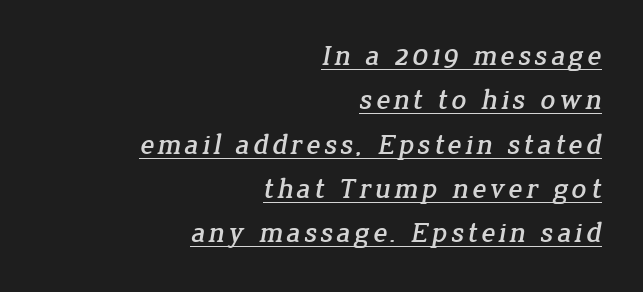
The image shows 29 px serif type; set right-aligned, normal line spacing (1.53x), underlined; low stroke contrast and a medium x-height.
